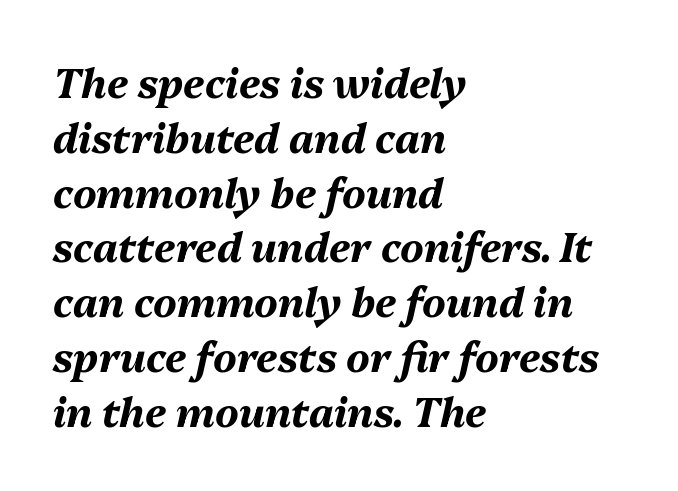
Q: Is the text bold? A: Yes.
Q: Is the text italic (slanted)? A: Yes, it leans right by about 13 degrees.
Q: Is the text underlined? A: No.
Q: How is the paragraph aligned? A: Left-aligned.
Q: Is the spacing between letters normal or unusually wide? A: Normal.
Q: Is the spacing between lines tight, normal or loose? A: Normal.
Q: Width (condensed, normal, or wide)? A: Normal.
Q: Stroke contrast? A: Medium.
Q: x-height? A: Medium.
Q: Monospaced? A: No.
